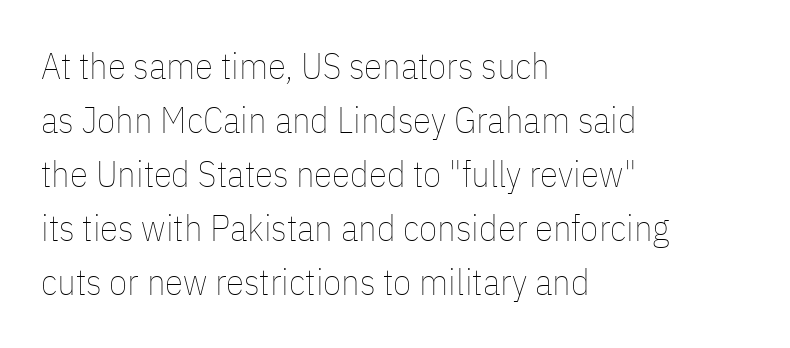
The rendering uses a moderate line-height, typical for paragraphs. The lettering stays uniformly vertical, giving the passage a roman look. Ink coverage per letter is moderate at most. A student would call this left alignment; a typographer would say flush left, rag right. You could not count columns in this text — the font is proportionally spaced. Anything drawn beneath the words? Only blank space.
